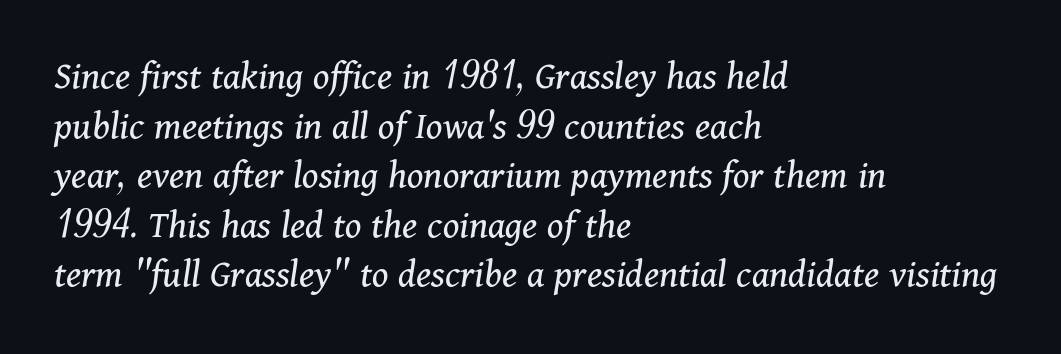
The image shows 41 px regular-weight serif type, italic (leaning right); set left-aligned, line spacing 1.21x, normal letter spacing, not underlined; medium stroke contrast and a medium x-height.
